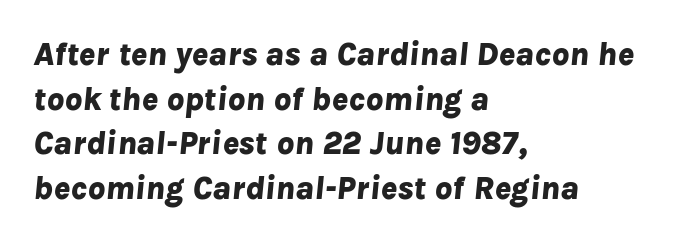
The image shows 34 px bold type, italic (leaning right); set left-aligned, normal line spacing (1.31x), normal letter spacing, not underlined; low stroke contrast and a medium x-height.
